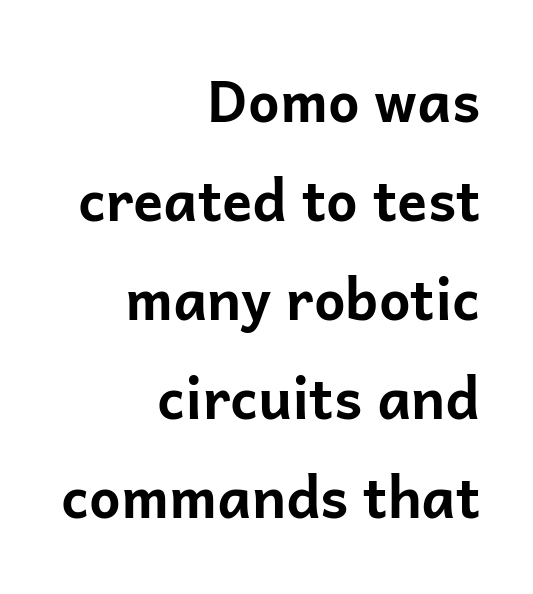
{"serif": "no", "italic": "no", "bold": "yes", "weight": "bold", "width": "normal", "stroke_contrast": "low", "x_height": "medium", "monospaced": "no", "underline": "no", "align": "right", "line_spacing_ratio": 1.77, "letter_spacing": "normal", "letter_spacing_em": 0.0, "glyph_px": 56}
